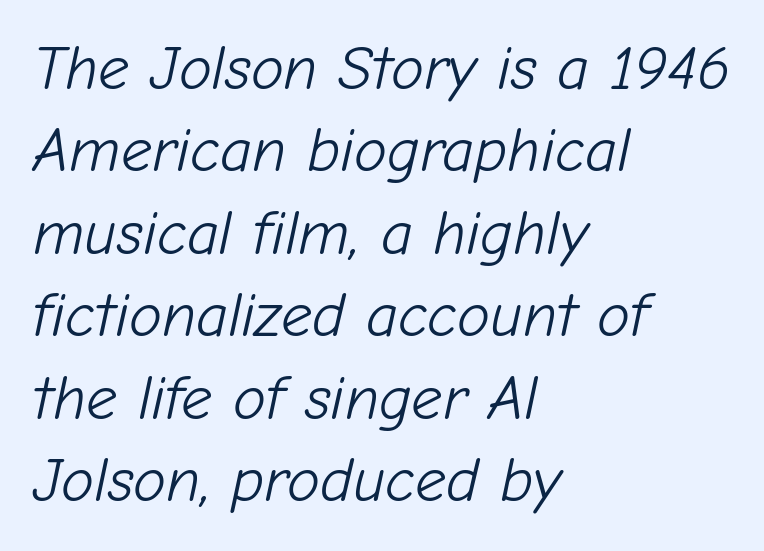
The image shows 62 px light type, italic (leaning right); set left-aligned, normal line spacing (1.33x), normal letter spacing, not underlined; low stroke contrast and a medium x-height.
